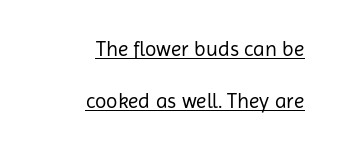
Q: Is the text bold? A: No.
Q: Is the text italic (slanted)? A: No, it is upright.
Q: Is the text underlined? A: Yes.
Q: How is the paragraph aligned? A: Right-aligned.
Q: Is the spacing between letters normal or unusually wide? A: Normal.
Q: Is the spacing between lines tight, normal or loose? A: Loose.
